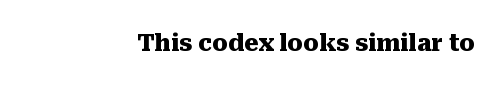
The image shows 23 px bold type, upright; set normal letter spacing, not underlined.
